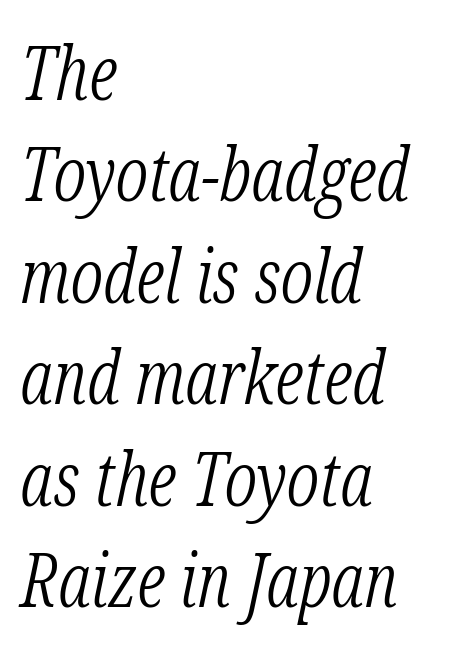
Q: Is the text bold? A: No.
Q: Is the text italic (slanted)? A: Yes, it leans right by about 12 degrees.
Q: Is the typeface a serif or a sans-serif typeface? A: Serif.
Q: Is the text underlined? A: No.
Q: How is the paragraph aligned? A: Left-aligned.
Q: Is the spacing between letters normal or unusually wide? A: Normal.
Q: Is the spacing between lines tight, normal or loose? A: Normal.
Q: Width (condensed, normal, or wide)? A: Condensed.
Q: Stroke contrast? A: Low.
Q: x-height? A: Medium.
Q: Monospaced? A: No.
